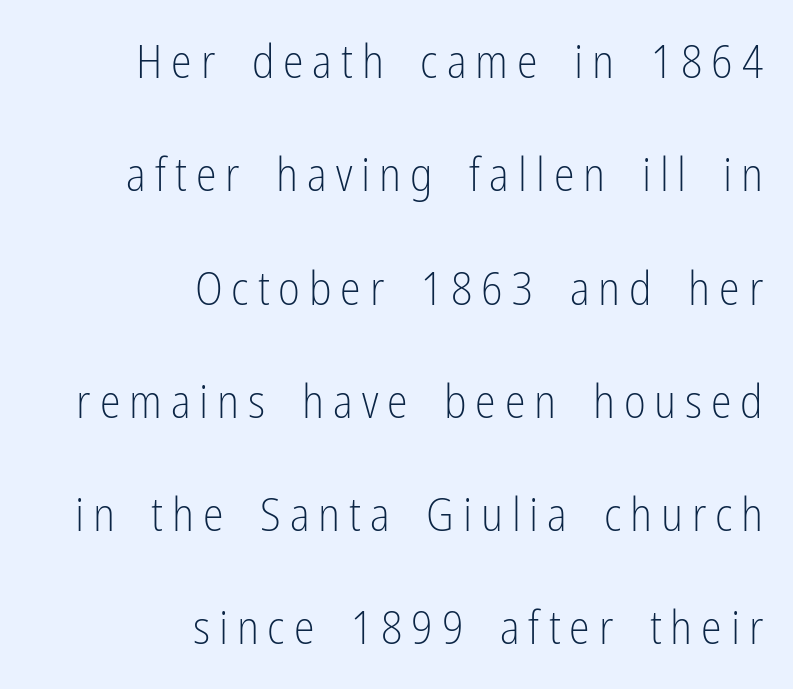
{"serif": "no", "italic": "no", "bold": "no", "weight": "light", "width": "condensed", "stroke_contrast": "low", "x_height": "medium", "monospaced": "no", "underline": "no", "align": "right", "line_spacing": "loose", "line_spacing_ratio": 2.41, "glyph_px": 47}
